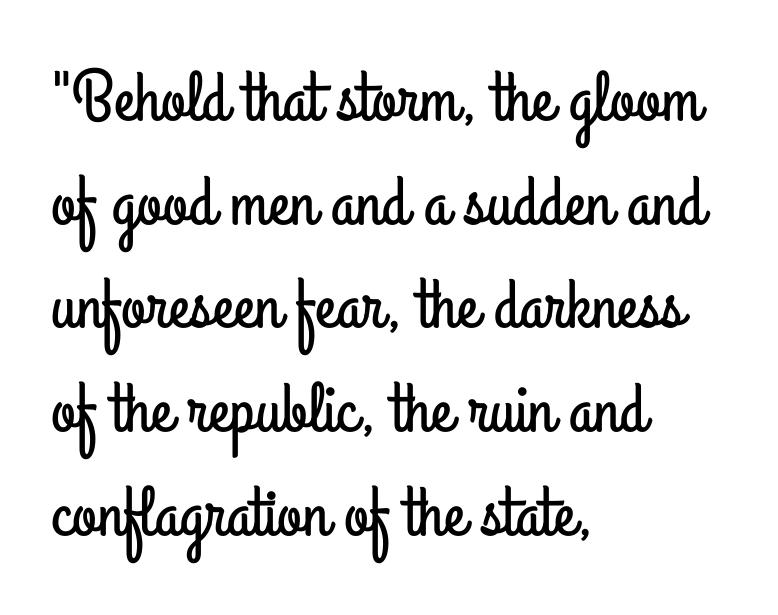
The image shows 71 px condensed sans-serif type, upright; set left-aligned, normal line spacing (1.46x), normal letter spacing, not underlined; low stroke contrast and a small x-height.
